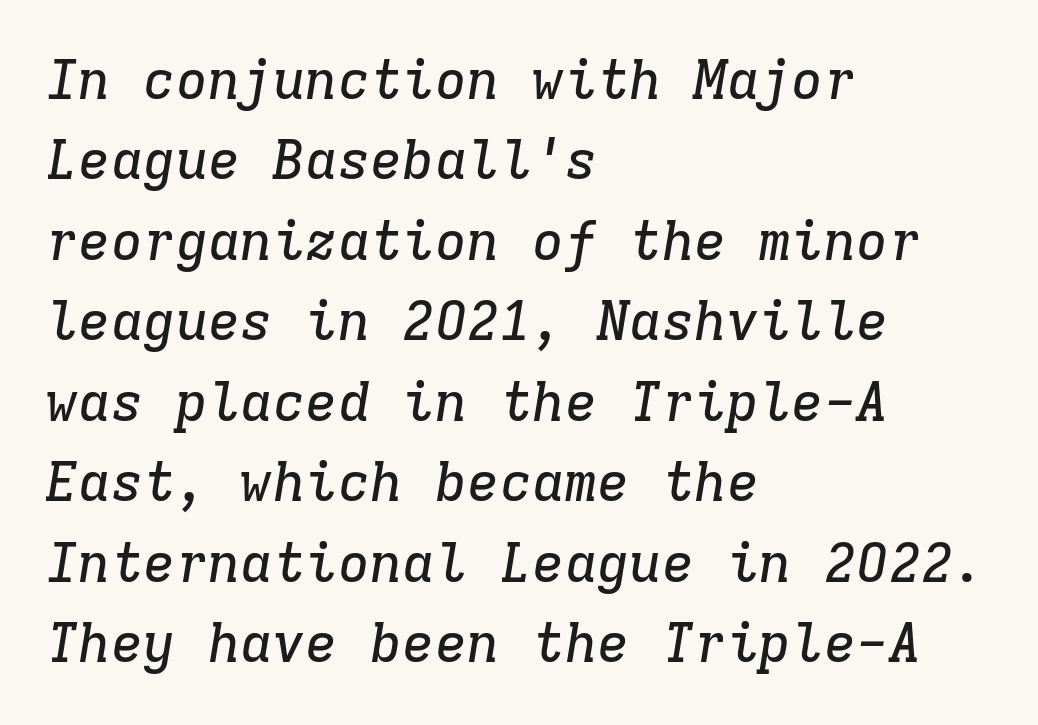
{"serif": "yes", "italic": "yes", "lean": "right", "slant_degrees": 9, "width": "normal", "stroke_contrast": "low", "x_height": "medium", "monospaced": "yes", "underline": "no", "align": "left", "line_spacing": "normal", "line_spacing_ratio": 1.49, "letter_spacing": "normal", "letter_spacing_em": 0.0, "glyph_px": 54}
